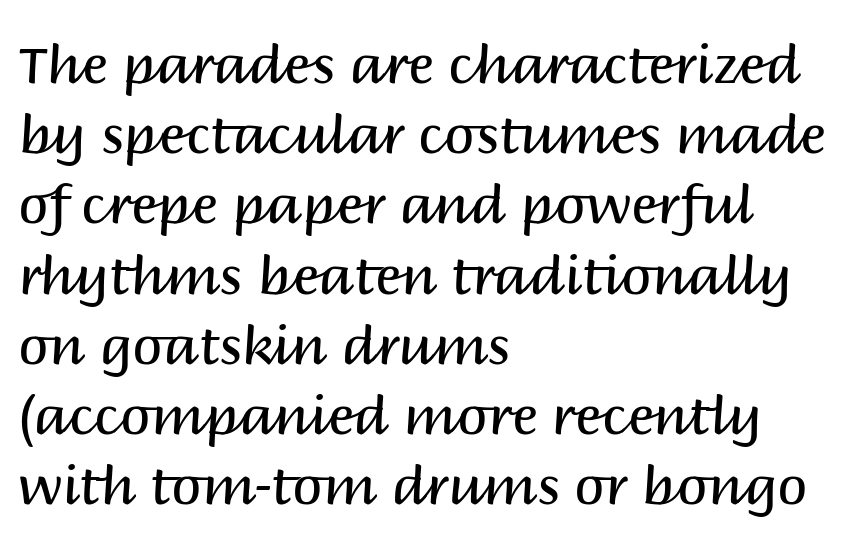
{"serif": "no", "bold": "no", "weight": "regular", "width": "normal", "stroke_contrast": "medium", "x_height": "large", "monospaced": "no", "underline": "no", "align": "left", "line_spacing": "normal", "line_spacing_ratio": 1.3, "letter_spacing": "normal", "letter_spacing_em": 0.0, "glyph_px": 54}
